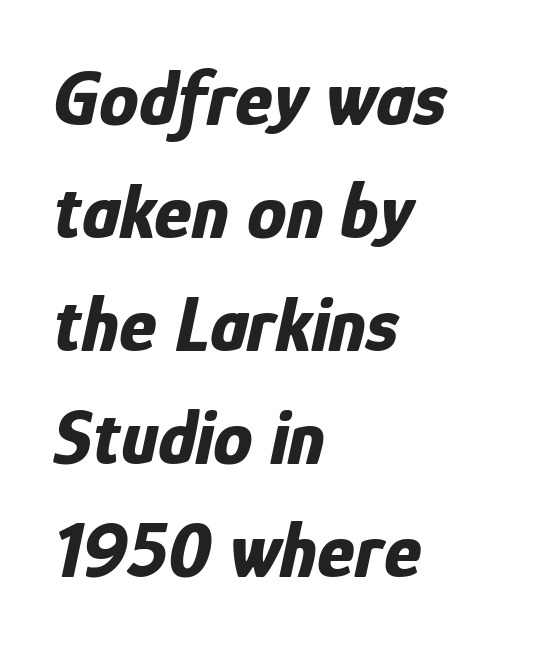
What weight is shown? A full bold with thick strokes. Horizontal bands of white between lines are of average thickness. Varying glyph widths throughout — classic text-font behaviour. Letters rest on an invisible, unmarked baseline. Where is the straight margin? On the left. Looking at the ascenders, they clearly lean.
